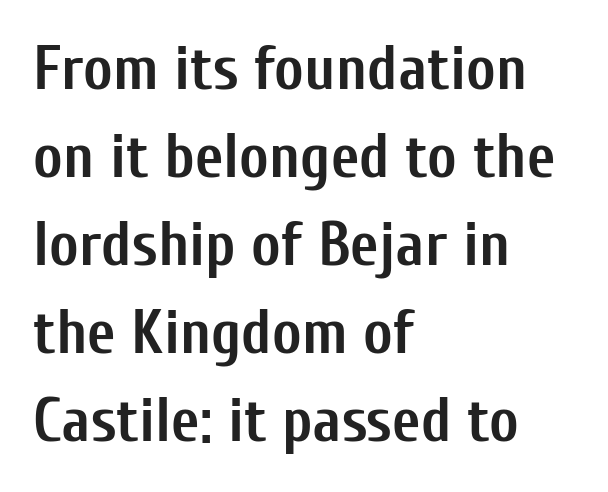
{"serif": "no", "italic": "no", "bold": "yes", "weight": "semibold", "width": "condensed", "stroke_contrast": "low", "x_height": "medium", "monospaced": "no", "underline": "no", "align": "left", "line_spacing": "normal", "line_spacing_ratio": 1.42, "letter_spacing": "normal", "letter_spacing_em": 0.0, "glyph_px": 62}
